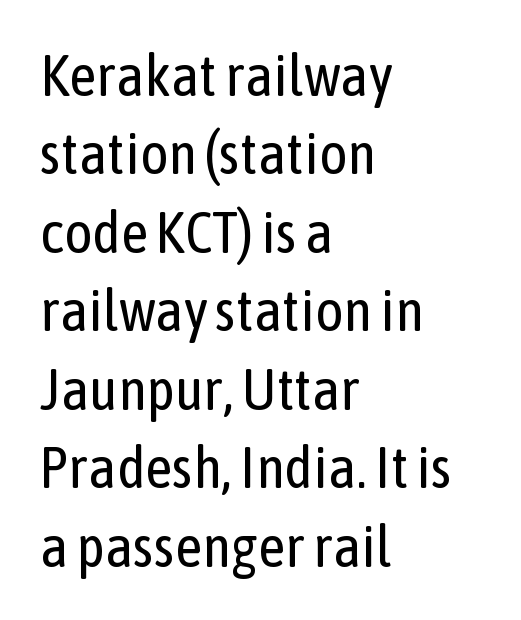
The passage shown is typed in a proportional face where columns would drift. These lines keep a tight, regular rhythm from letter to letter. The passage shown is typeset with a sans-serif family. Compared with typical paragraphs, the rows here are spaced about the same.
